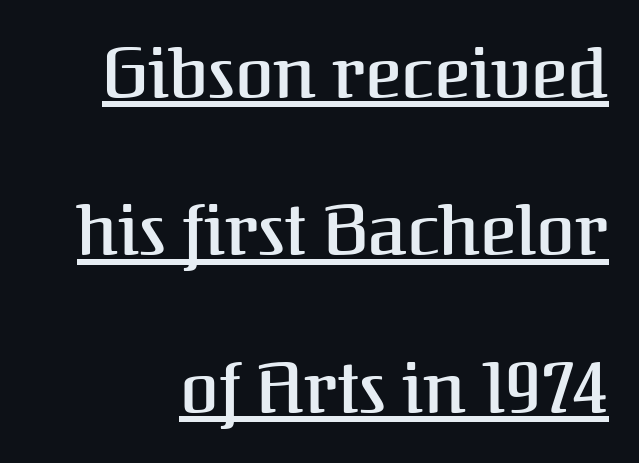
{"serif": "yes", "italic": "no", "width": "normal", "stroke_contrast": "medium", "x_height": "medium", "monospaced": "no", "underline": "yes", "line_spacing": "loose", "line_spacing_ratio": 2.25, "letter_spacing": "normal", "letter_spacing_em": 0.0, "glyph_px": 70}
